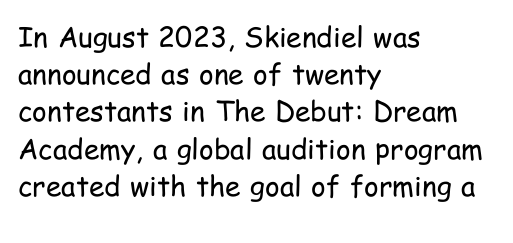
The rendering keeps characters at their native spacing. The rag falls on the right side of this text block. This rendering employs a face without finishing strokes, i.e., a sans-serif. Rule under the text: the space is simply empty.
